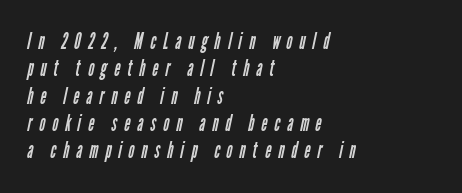
{"bold": "no", "underline": "no", "align": "left", "line_spacing_ratio": 1.19, "letter_spacing": "wide", "letter_spacing_em": 0.31, "glyph_px": 23}
